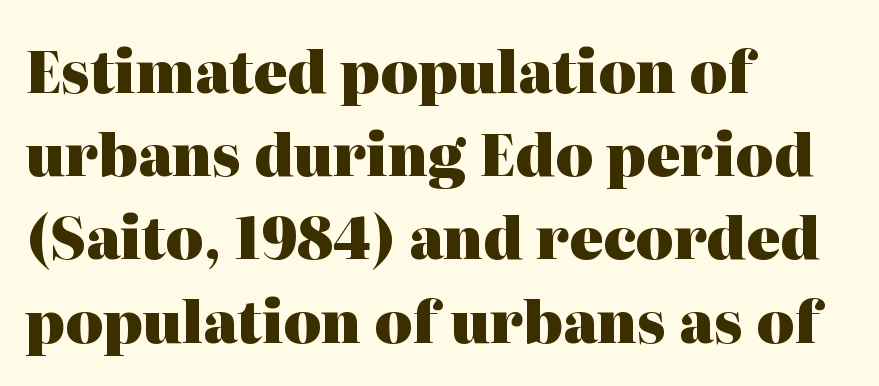
Posture: upright roman. A typesetter would call this leading conventional body-copy spacing. Type without underlining. Varying glyph widths throughout — classic text-font behaviour. The typesetting leans heavy: a genuine bold. I'd call this a serif setting — the letters wear small feet.
